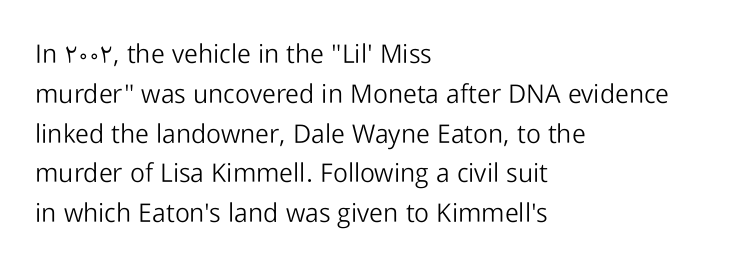
Nobody touched the tracking dial on this one. Line starts are locked; line ends wander. The block of text has a typical density, with ordinary space between rows. The glyphs are unaccompanied by any horizontal stroke below them. Notice how the stems are strictly vertical — no italics here. These glyphs show unthickened strokes, regular width or finer.
